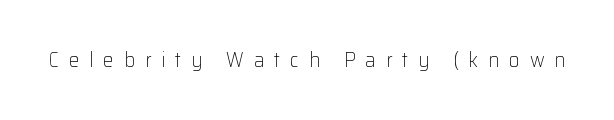
Heaviness? Minimal to ordinary, like unemphasized prose. Glance below the letters and you will spot only blank space. The letters stand upright; this is a roman face. The letters are spread apart with noticeably loose tracking.
